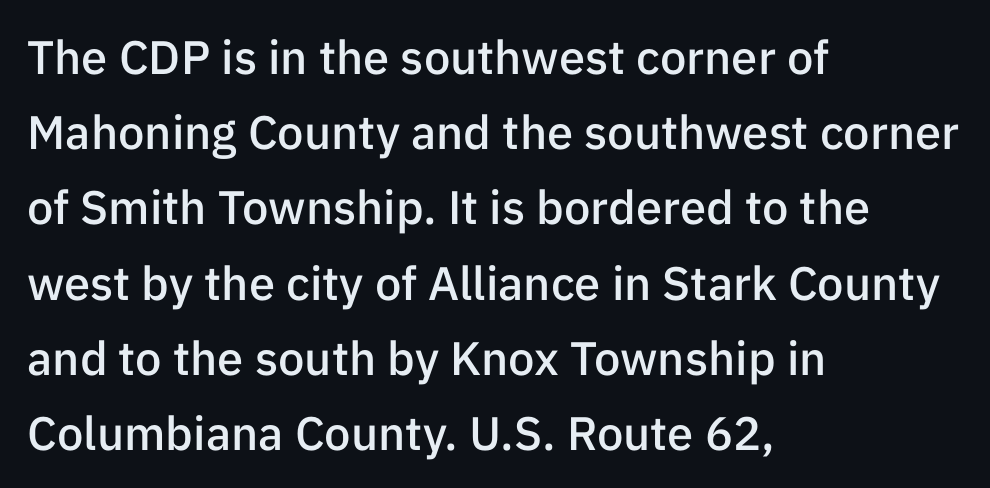
Every letter is mildly thick-stroked: semibold rather than bold. Visually the block forms a straight wall on the left and a jagged coastline on the right. Note the varied advance widths — an 'i' is clearly narrower than an 'm'. Upright lettering throughout. Interline gaps are of average width in this sample.
